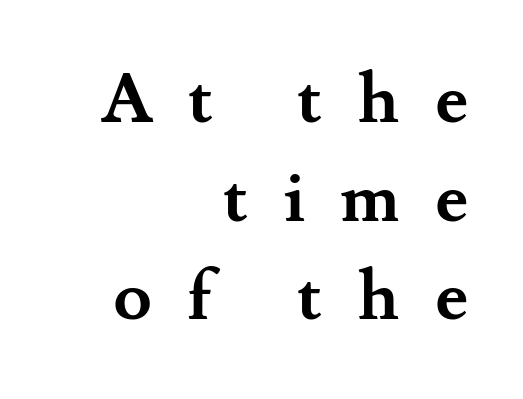
The image shows 70 px semibold serif type, upright; set right-aligned, normal line spacing (1.41x), unusually wide letter spacing (+0.5 em), not underlined; medium stroke contrast and a small x-height.
